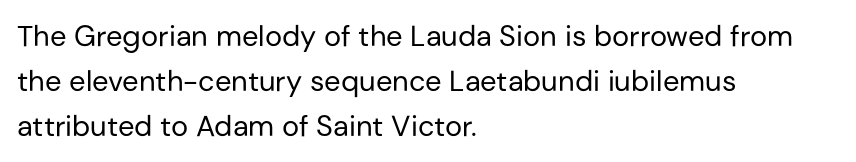
This is roman type, the default non-slanted kind. Character widths vary here, with narrow letters taking less room than wide ones. Is this a heavy cut? Hardly; it is regular or lighter. You could call the tracking neutral — neither tight nor loose. Unmarked baselines from the first word to the last. The vertical gap from one line to the next is medium.
